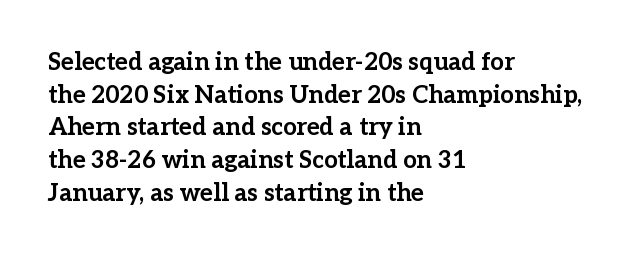
The image shows 24 px bold type, upright; set left-aligned, normal line spacing (1.36x), normal letter spacing, not underlined.
